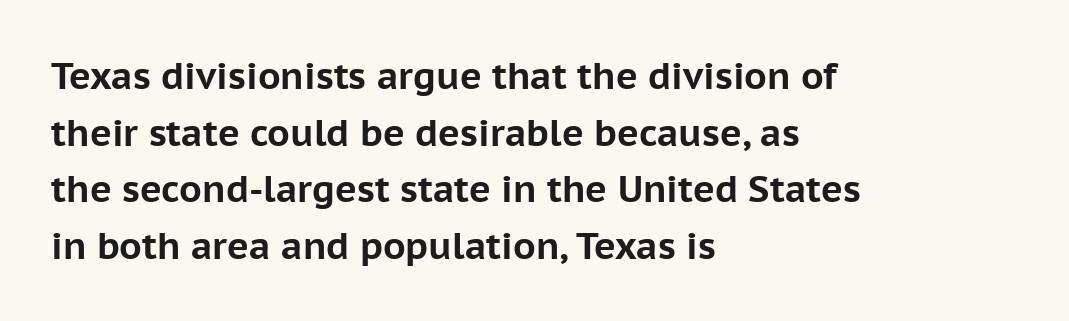
Bold? Absolutely — the strokes are thick and heavy. The paragraph shown leans on its left margin. In terms of letterform style, serifs are entirely absent. The specimen reads as upright at a glance.
